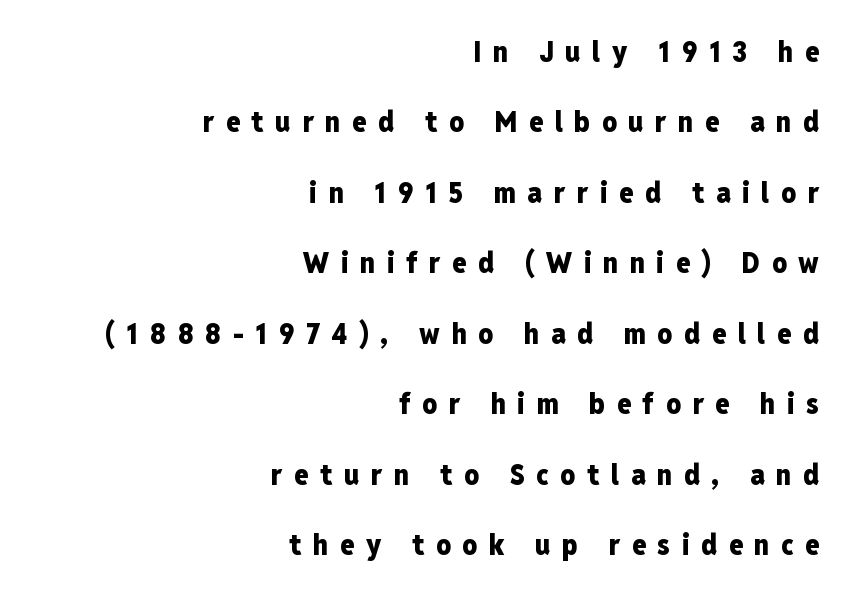
Q: Is the text bold? A: Yes.
Q: Is the text italic (slanted)? A: No, it is upright.
Q: Is the typeface a serif or a sans-serif typeface? A: Sans-serif.
Q: Is the text underlined? A: No.
Q: How is the paragraph aligned? A: Right-aligned.
Q: Is the spacing between letters normal or unusually wide? A: Unusually wide.
Q: Is the spacing between lines tight, normal or loose? A: Loose.
Q: Width (condensed, normal, or wide)? A: Condensed.
Q: Stroke contrast? A: Low.
Q: x-height? A: Medium.
Q: Monospaced? A: No.
